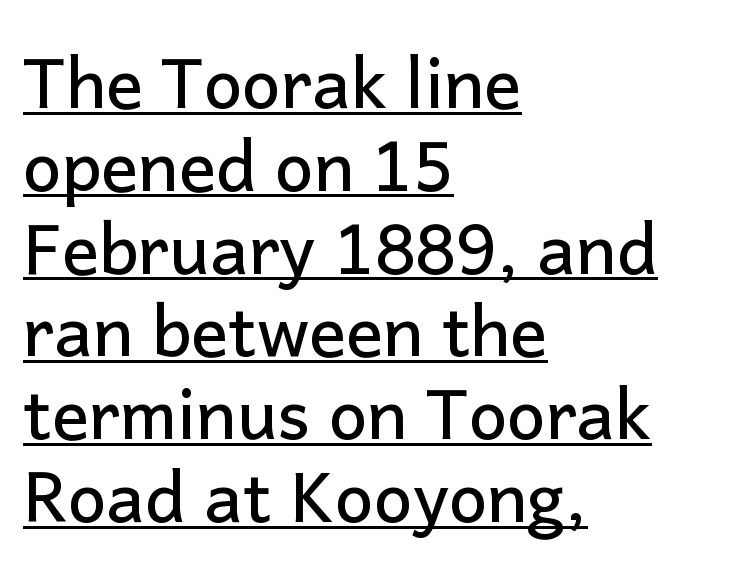
Q: Is the text italic (slanted)? A: No, it is upright.
Q: Is the typeface a serif or a sans-serif typeface? A: Sans-serif.
Q: Is the text underlined? A: Yes.
Q: How is the paragraph aligned? A: Left-aligned.
Q: Is the spacing between letters normal or unusually wide? A: Normal.
Q: Width (condensed, normal, or wide)? A: Normal.
Q: Stroke contrast? A: Low.
Q: x-height? A: Medium.
Q: Monospaced? A: No.
